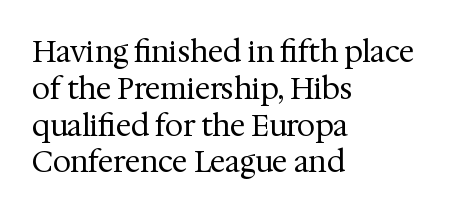
The image shows 29 px regular-weight serif type, upright; set left-aligned, normal line spacing (1.27x), normal letter spacing, not underlined; medium stroke contrast and a medium x-height.
